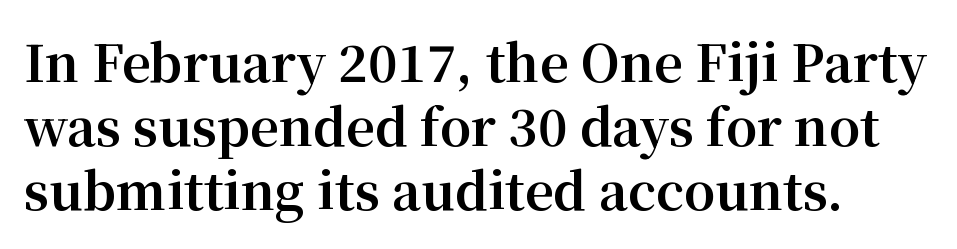
Looks like regular typesetting: each glyph gets only the width it needs. Posture: vertical. The font family rendered here belongs to the serif group. Each row of text sits above clean, open space. Caption: standard tracking, unaltered.
